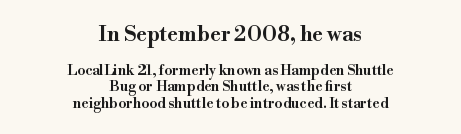
The lettering stays uniformly vertical, giving the passage a roman look. The first block has been scaled up relative to the second. Nobody drew a line under any word here. The type is set solid horizontally, with unmodified tracking. The typesetter chose a symmetrical, centered arrangement here.
